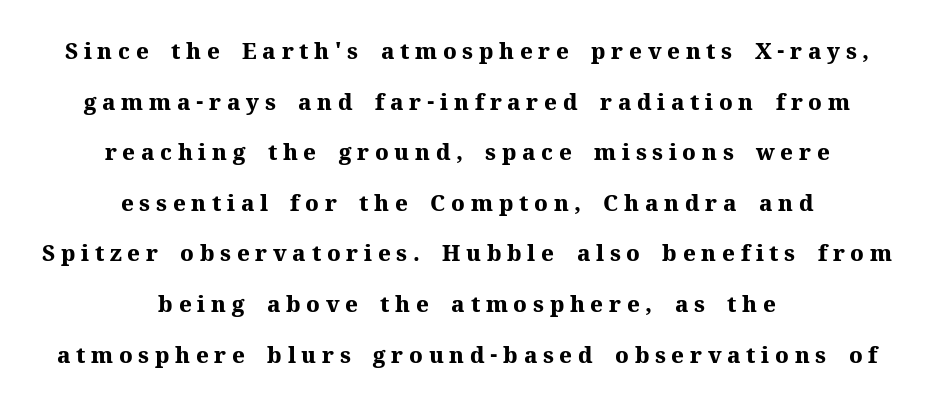
{"italic": "no", "bold": "yes", "underline": "no", "align": "center", "line_spacing": "loose", "line_spacing_ratio": 2.3, "letter_spacing": "wide", "letter_spacing_em": 0.26, "glyph_px": 22}
